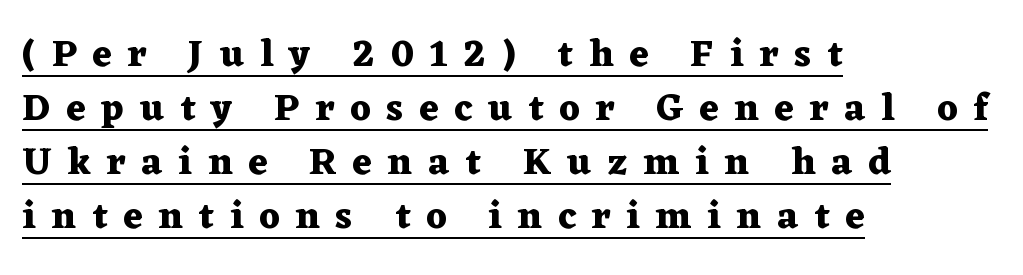
The image shows 38 px heavy, wide serif type, upright; set left-aligned, normal line spacing (1.42x), unusually wide letter spacing (+0.42 em), underlined; medium stroke contrast and a medium x-height.
